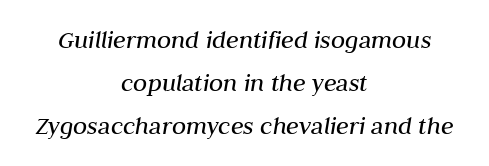
{"italic": "yes", "lean": "right", "slant_degrees": 10, "bold": "no", "underline": "no", "align": "center", "line_spacing": "normal", "line_spacing_ratio": 1.65, "letter_spacing": "normal", "letter_spacing_em": 0.0, "glyph_px": 26}
